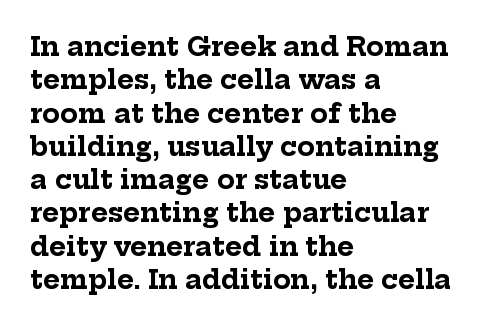
{"italic": "no", "bold": "yes", "underline": "no", "align": "left", "line_spacing": "normal", "line_spacing_ratio": 1.28, "letter_spacing": "normal", "letter_spacing_em": 0.0, "glyph_px": 26}
